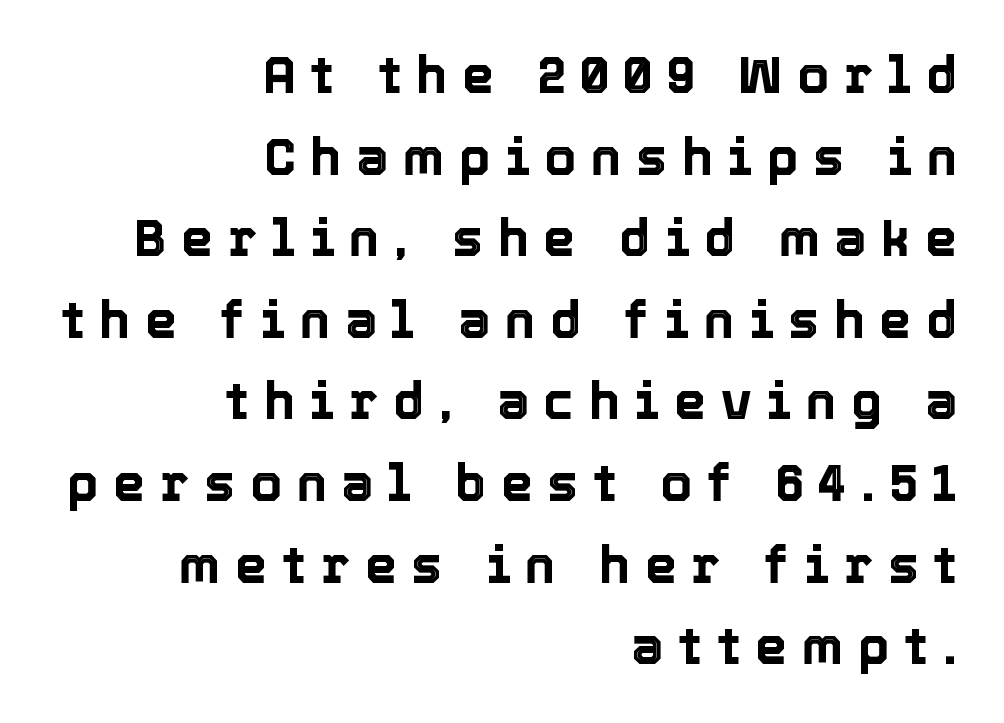
Which margin do the lines hug? The right one — the left edge is uneven. The gap between lines stays unmarked. Spacing verdict: proportional, widths tailored to each character. Characters remain perfectly vertical along every line. The rows are spaced the way most documents space them.
